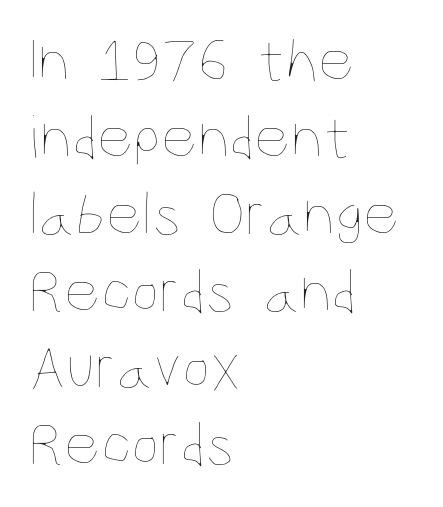
The glyphs are unaccompanied by any horizontal stroke below them. Posture: vertical. Look at the tracking — it's just the regular setting, nothing added. Looks like regular typesetting: each glyph gets only the width it needs. The typeface has the unassuming heft of standard copy or less. Horizontal alignment here is leftward, the default for most running prose.
